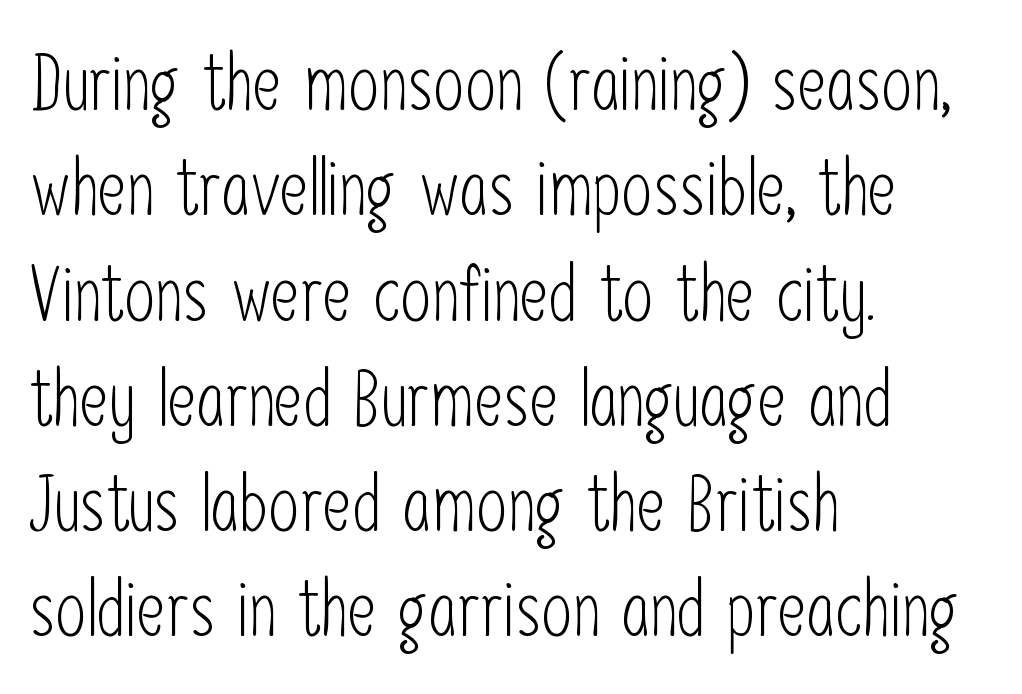
Letters rest on an invisible, unmarked baseline. Note the varied advance widths — an 'i' is clearly narrower than an 'm'. Each word holds together tightly as a unit, with standard inter-letter gaps. Heaviness? Minimal to ordinary, like unemphasized prose.
